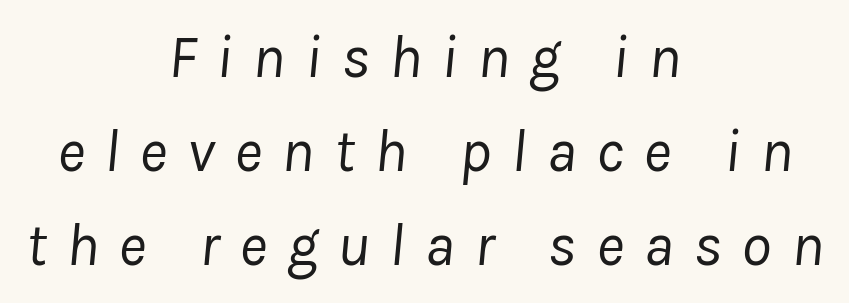
The image shows 60 px regular-weight type, italic (leaning right); set centered, normal line spacing (1.57x), unusually wide letter spacing (+0.33 em), not underlined; low stroke contrast and a medium x-height.
